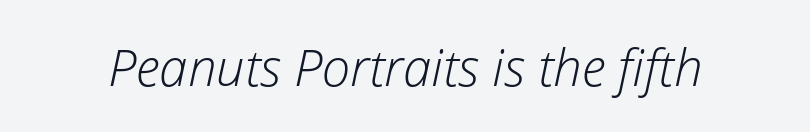
Q: Is the text bold? A: No.
Q: Is the text italic (slanted)? A: Yes, it leans right by about 12 degrees.
Q: Is the text underlined? A: No.
Q: Is the spacing between letters normal or unusually wide? A: Normal.
Q: Width (condensed, normal, or wide)? A: Normal.
Q: Stroke contrast? A: Low.
Q: x-height? A: Medium.
Q: Monospaced? A: No.
